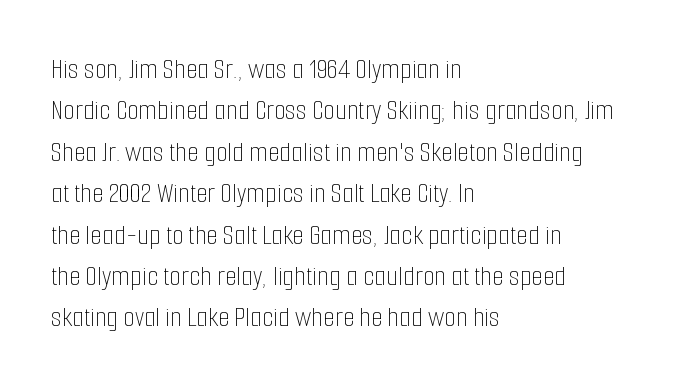
The image shows 30 px thin, condensed type, upright; set left-aligned, normal line spacing (1.38x), normal letter spacing, not underlined; low stroke contrast and a medium x-height.
